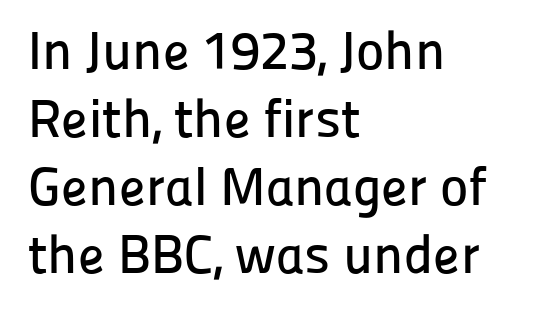
{"serif": "no", "italic": "no", "width": "normal", "stroke_contrast": "low", "x_height": "medium", "monospaced": "no", "underline": "no", "align": "left", "line_spacing": "normal", "line_spacing_ratio": 1.26, "letter_spacing": "normal", "letter_spacing_em": 0.0, "glyph_px": 54}
